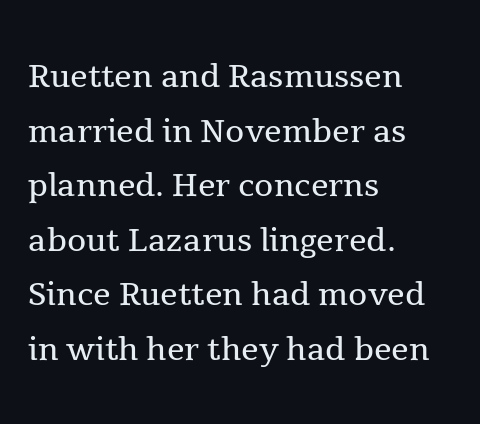
Q: Is the text bold? A: No.
Q: Is the text italic (slanted)? A: No, it is upright.
Q: Is the typeface a serif or a sans-serif typeface? A: Serif.
Q: Is the text underlined? A: No.
Q: How is the paragraph aligned? A: Left-aligned.
Q: Is the spacing between letters normal or unusually wide? A: Normal.
Q: Width (condensed, normal, or wide)? A: Normal.
Q: x-height? A: Medium.
Q: Monospaced? A: No.
